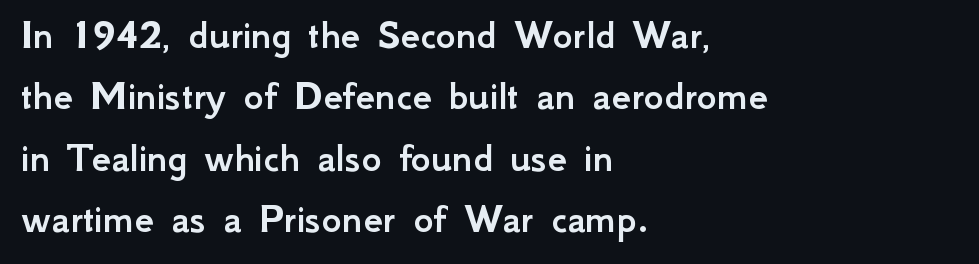
{"serif": "no", "italic": "no", "width": "normal", "stroke_contrast": "low", "x_height": "small", "monospaced": "no", "underline": "no", "align": "left", "line_spacing": "normal", "line_spacing_ratio": 1.43, "letter_spacing": "normal", "letter_spacing_em": 0.0, "glyph_px": 43}
